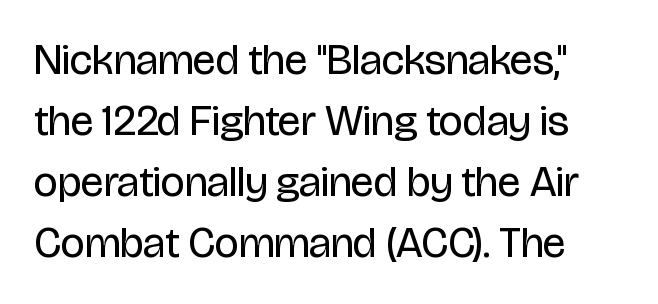
Does extra space separate the letters? No, they use regular spacing. A light-to-regular cut is what we see here. Horizontal bands of white between lines are of average thickness. In terms of letterform style, serifs are entirely absent. If you drew a line through each stem, it would be perfectly vertical. The space directly below the letters is spotless.
